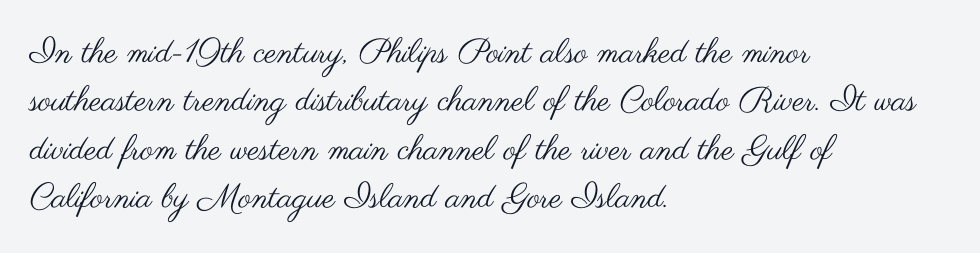
Q: Is the text bold? A: No.
Q: Is the text italic (slanted)? A: Yes.
Q: Is the typeface a serif or a sans-serif typeface? A: Sans-serif.
Q: Is the text underlined? A: No.
Q: How is the paragraph aligned? A: Left-aligned.
Q: Is the spacing between letters normal or unusually wide? A: Normal.
Q: Is the spacing between lines tight, normal or loose? A: Normal.
Q: Width (condensed, normal, or wide)? A: Wide.
Q: Stroke contrast? A: Medium.
Q: x-height? A: Small.
Q: Monospaced? A: No.
